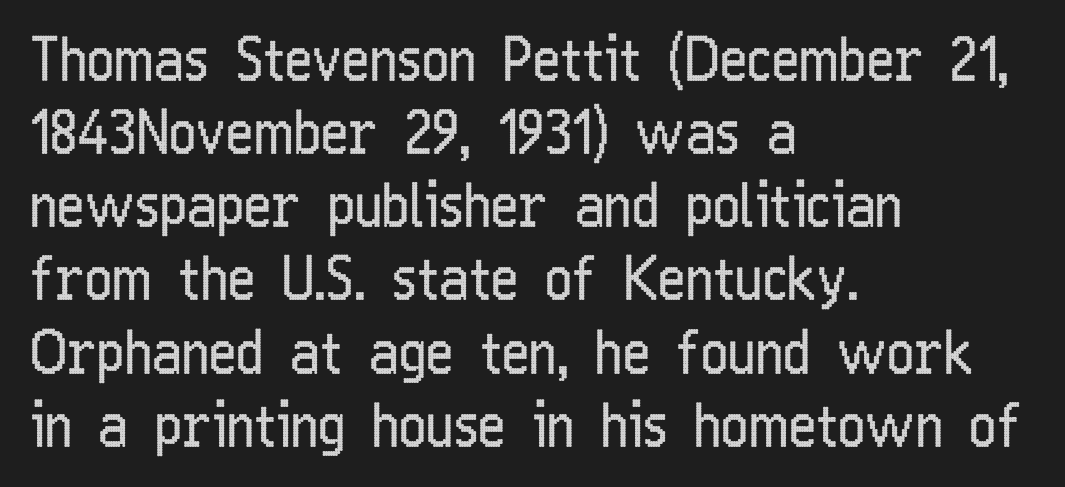
{"serif": "no", "italic": "no", "bold": "no", "weight": "regular", "width": "condensed", "stroke_contrast": "low", "x_height": "medium", "monospaced": "no", "underline": "no", "align": "left", "line_spacing_ratio": 1.24, "letter_spacing": "normal", "letter_spacing_em": 0.0, "glyph_px": 59}
